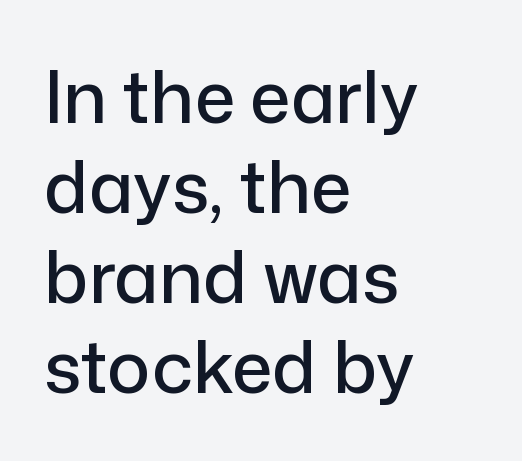
The image shows 72 px sans-serif type, upright; set left-aligned, normal line spacing (1.25x), normal letter spacing, not underlined; low stroke contrast and a medium x-height.
